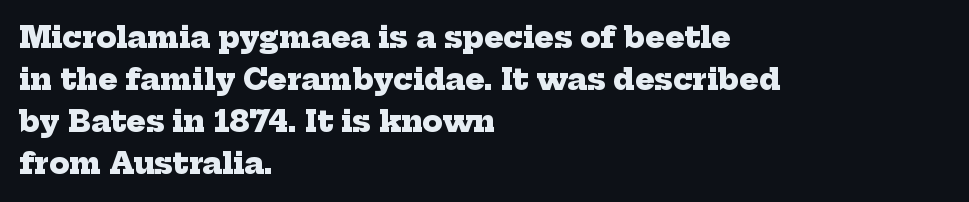
Here the designer chose a conventional face with non-uniform glyph widths. Underline: absent. Characters follow at the spacing the type designer built in. The typesetter chose a ragged-right arrangement here. What kind of face is this? One with serifs. Leading: standard.
